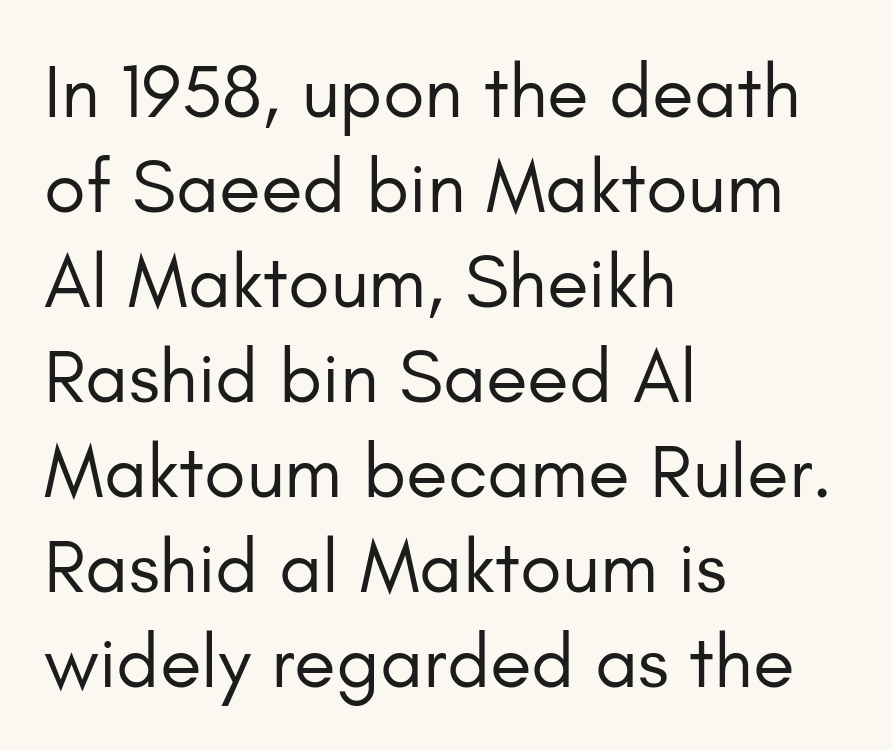
{"serif": "no", "italic": "no", "bold": "no", "weight": "regular", "width": "normal", "stroke_contrast": "low", "x_height": "small", "monospaced": "no", "underline": "no", "align": "left", "line_spacing": "normal", "line_spacing_ratio": 1.25, "letter_spacing": "normal", "letter_spacing_em": 0.0, "glyph_px": 76}
